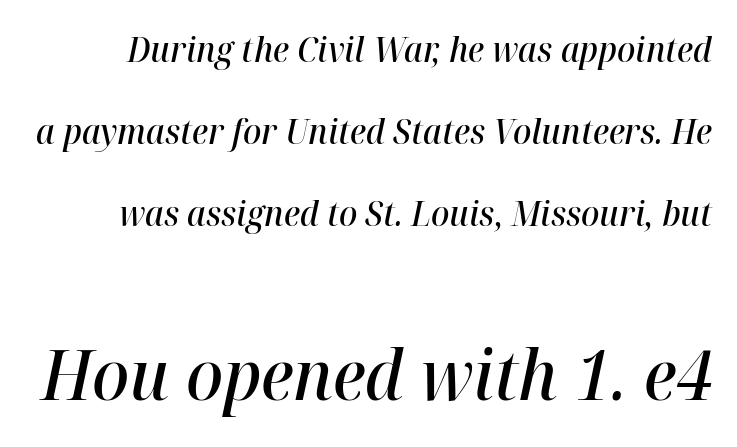
Q: Is the text bold? A: Semi-bold.
Q: Is the text italic (slanted)? A: Yes, it leans right by about 12 degrees.
Q: Is the text underlined? A: No.
Q: Is the spacing between letters normal or unusually wide? A: Normal.
Q: Is the spacing between lines tight, normal or loose? A: Loose.
Q: Which block of text is set in a larger size, the first (top) or the second (bottom)? A: The second (bottom) one.
Q: Width (condensed, normal, or wide)? A: Normal.
Q: Stroke contrast? A: High.
Q: x-height? A: Medium.
Q: Monospaced? A: No.
